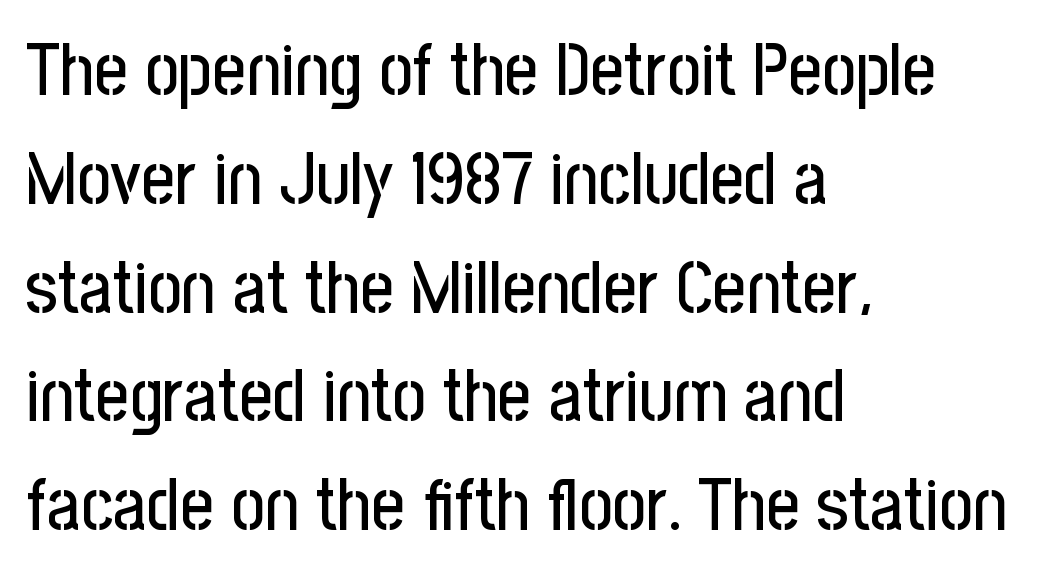
Q: Is the text italic (slanted)? A: No, it is upright.
Q: Is the typeface a serif or a sans-serif typeface? A: Sans-serif.
Q: Is the text underlined? A: No.
Q: How is the paragraph aligned? A: Left-aligned.
Q: Is the spacing between letters normal or unusually wide? A: Normal.
Q: Is the spacing between lines tight, normal or loose? A: Normal.
Q: Width (condensed, normal, or wide)? A: Condensed.
Q: Stroke contrast? A: Low.
Q: x-height? A: Medium.
Q: Monospaced? A: No.
